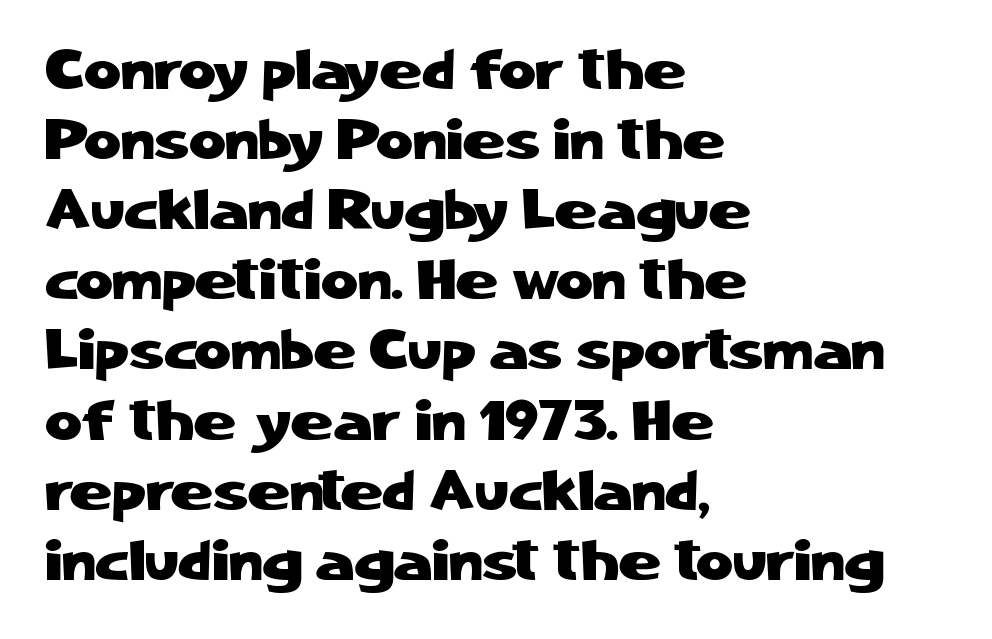
The image shows 57 px sans-serif type, upright; set left-aligned, line spacing 1.23x, normal letter spacing, not underlined; low stroke contrast and a medium x-height.
